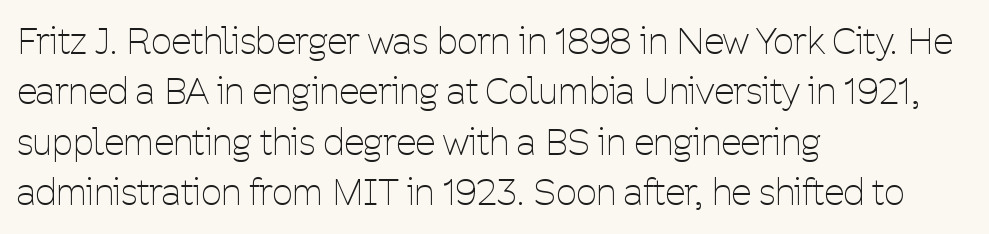
Q: Is the text bold? A: No.
Q: Is the text italic (slanted)? A: No, it is upright.
Q: Is the typeface a serif or a sans-serif typeface? A: Sans-serif.
Q: Is the text underlined? A: No.
Q: How is the paragraph aligned? A: Left-aligned.
Q: Is the spacing between letters normal or unusually wide? A: Normal.
Q: Is the spacing between lines tight, normal or loose? A: Normal.
Q: Width (condensed, normal, or wide)? A: Condensed.
Q: Stroke contrast? A: Low.
Q: x-height? A: Medium.
Q: Monospaced? A: No.
